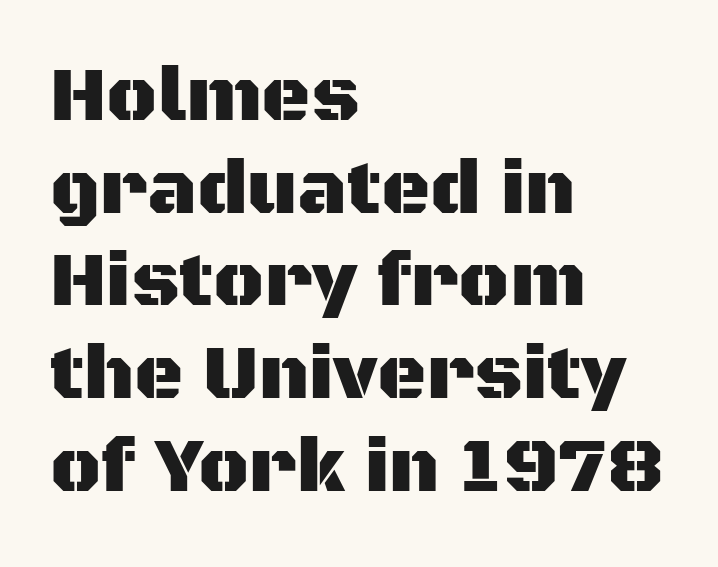
The image shows 76 px sans-serif type, upright; set left-aligned, line spacing 1.22x, normal letter spacing, not underlined; medium stroke contrast and a large x-height.
